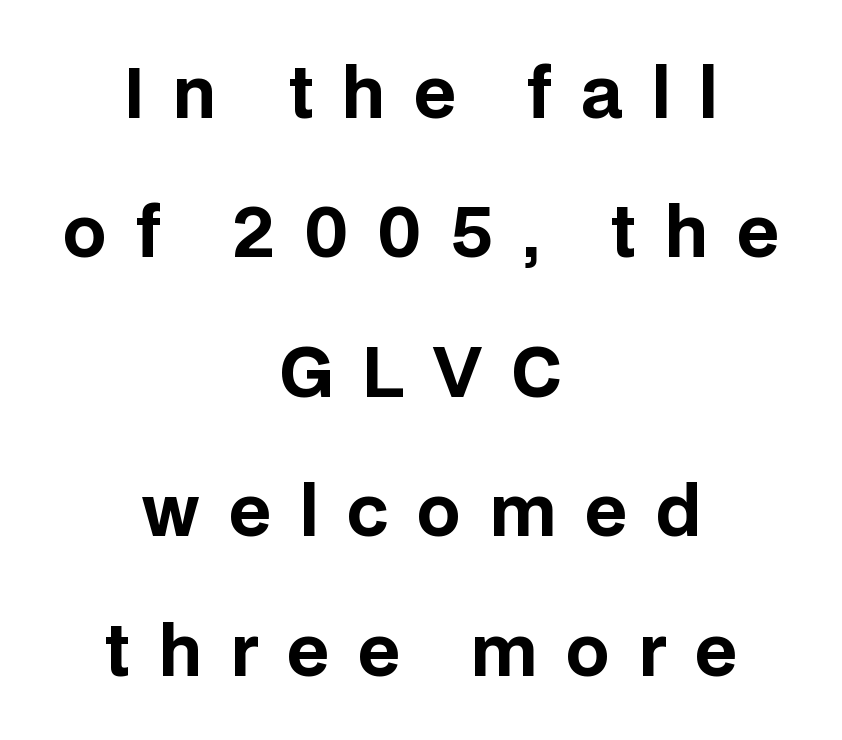
Plenty of ink on the page — the face is bold. Serif or sans? Sans — the stroke terminals are bare. Letter spacing: wide. The face used here is proportionally spaced, like ordinary book or web type. Rows of type keep a wide berth in the vertical direction.
